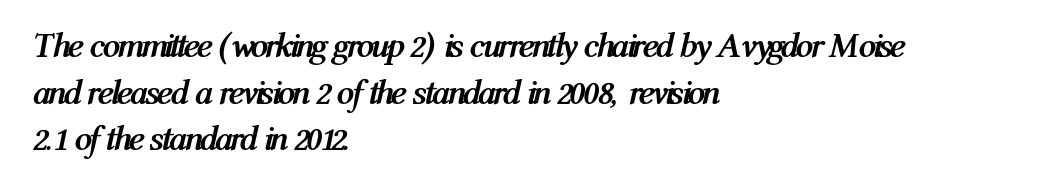
The image shows 35 px semibold, condensed type, italic (leaning right); set left-aligned, normal line spacing (1.33x), normal letter spacing, not underlined; medium stroke contrast and a medium x-height.
